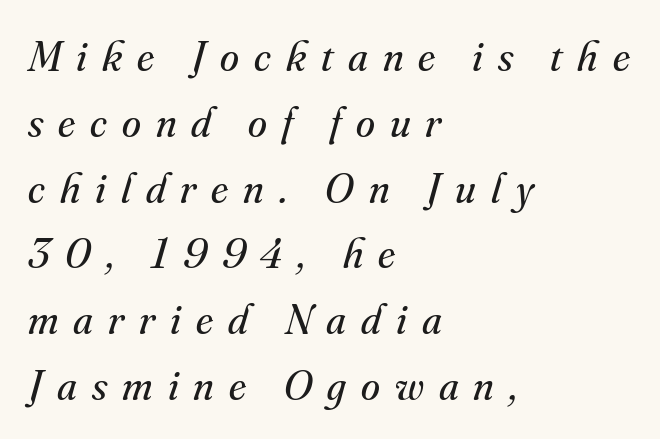
Q: Is the text bold? A: No.
Q: Is the text italic (slanted)? A: Yes, it leans right by about 16 degrees.
Q: Is the typeface a serif or a sans-serif typeface? A: Serif.
Q: Is the text underlined? A: No.
Q: How is the paragraph aligned? A: Left-aligned.
Q: Is the spacing between letters normal or unusually wide? A: Unusually wide.
Q: Is the spacing between lines tight, normal or loose? A: Normal.
Q: Width (condensed, normal, or wide)? A: Normal.
Q: Stroke contrast? A: Medium.
Q: x-height? A: Small.
Q: Monospaced? A: No.
